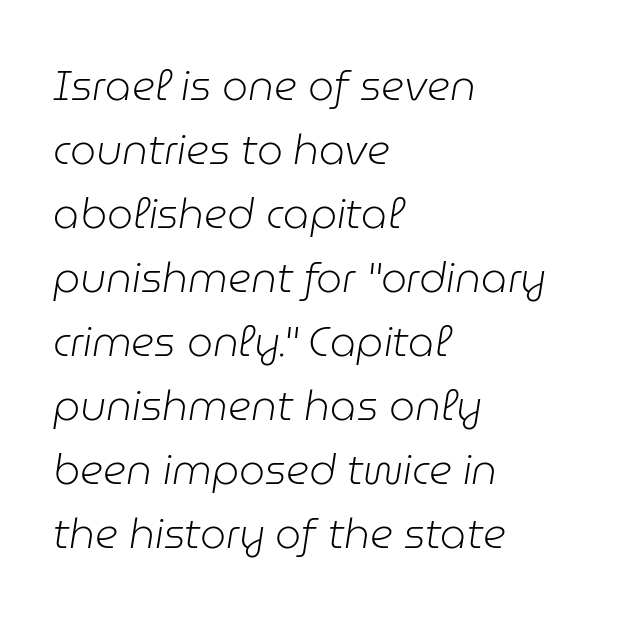
{"italic": "yes", "lean": "right", "slant_degrees": 9, "bold": "no", "weight": "light", "width": "normal", "stroke_contrast": "low", "x_height": "medium", "monospaced": "no", "underline": "no", "align": "left", "line_spacing": "normal", "line_spacing_ratio": 1.56, "letter_spacing": "normal", "letter_spacing_em": 0.0, "glyph_px": 41}
